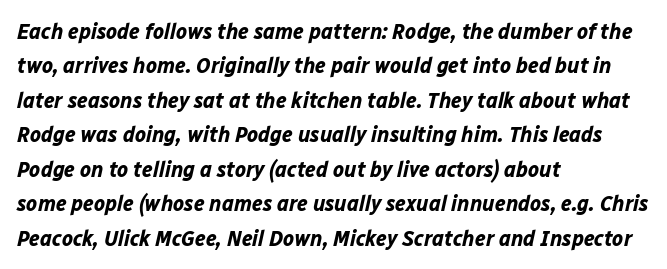
{"italic": "yes", "lean": "right", "slant_degrees": 12, "bold": "yes", "underline": "no", "align": "left", "line_spacing": "normal", "line_spacing_ratio": 1.5, "letter_spacing": "normal", "letter_spacing_em": 0.0, "glyph_px": 23}
